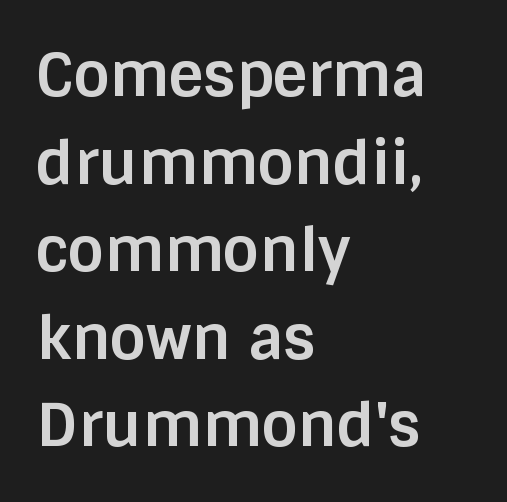
The image shows 60 px bold sans-serif type, upright; set left-aligned, normal line spacing (1.46x), normal letter spacing, not underlined; low stroke contrast and a large x-height.
